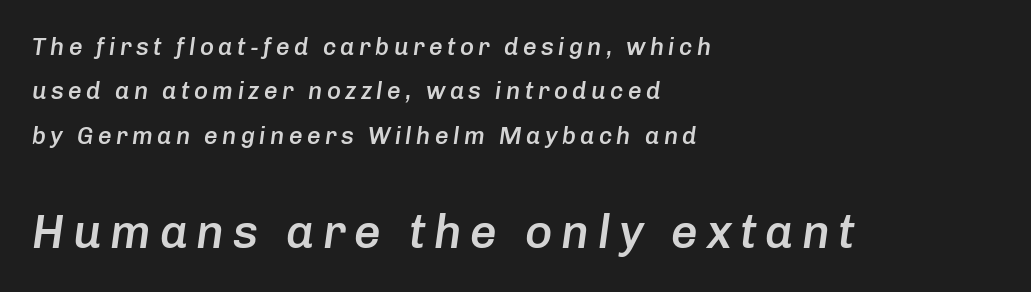
Q: Is the text bold? A: Semi-bold.
Q: Is the text italic (slanted)? A: Yes, it leans right by about 8 degrees.
Q: Is the text underlined? A: No.
Q: How is the paragraph aligned? A: Left-aligned.
Q: Which block of text is set in a larger size, the first (top) or the second (bottom)? A: The second (bottom) one.
Q: Width (condensed, normal, or wide)? A: Normal.
Q: Stroke contrast? A: Low.
Q: x-height? A: Medium.
Q: Monospaced? A: No.
